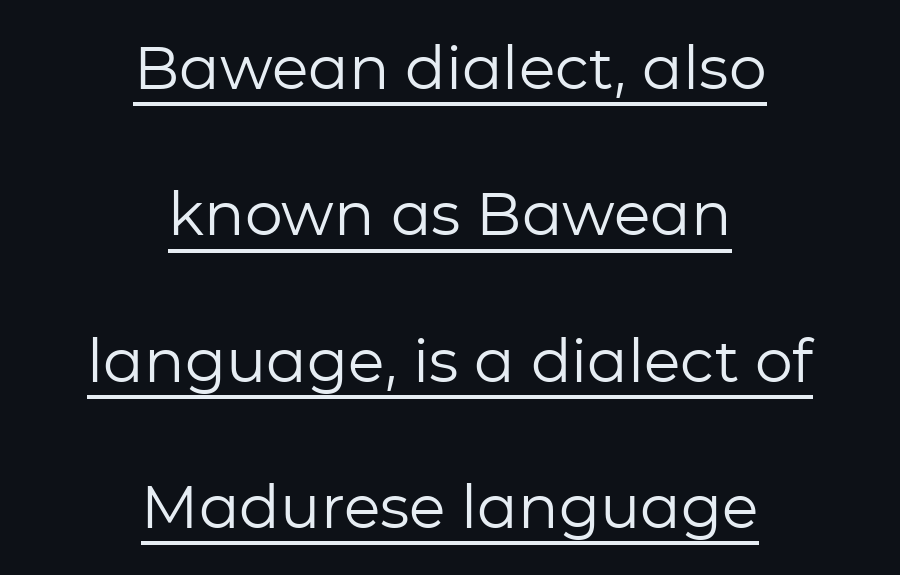
{"serif": "no", "italic": "no", "bold": "no", "weight": "regular", "width": "normal", "stroke_contrast": "low", "x_height": "medium", "monospaced": "no", "underline": "yes", "align": "center", "line_spacing": "loose", "line_spacing_ratio": 2.44, "letter_spacing": "normal", "letter_spacing_em": 0.0, "glyph_px": 60}
